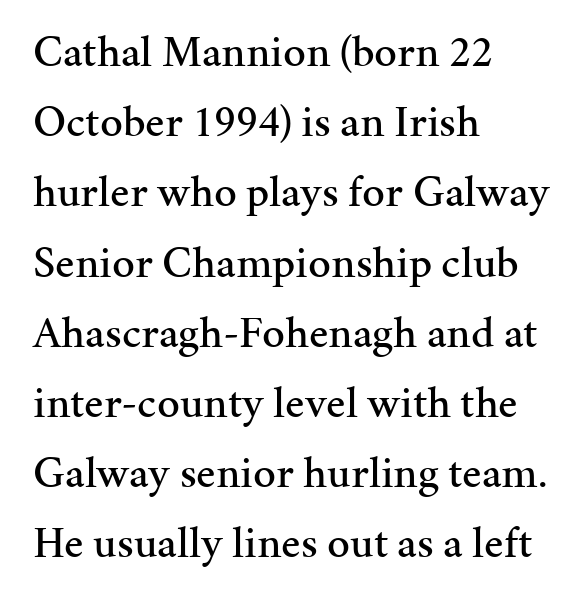
{"serif": "yes", "italic": "no", "width": "normal", "stroke_contrast": "medium", "x_height": "medium", "monospaced": "no", "underline": "no", "align": "left", "line_spacing": "normal", "line_spacing_ratio": 1.56, "letter_spacing": "normal", "letter_spacing_em": 0.0, "glyph_px": 45}
